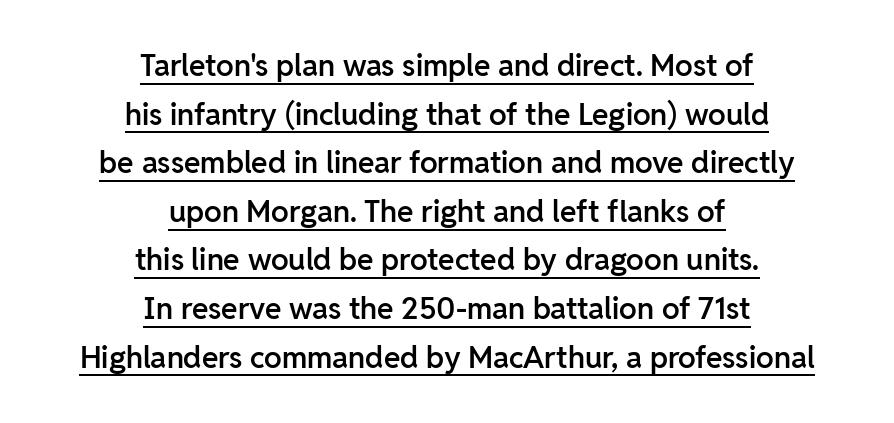
The image shows 30 px semibold sans-serif type, upright; set centered, normal line spacing (1.62x), normal letter spacing, underlined; low stroke contrast and a medium x-height.
